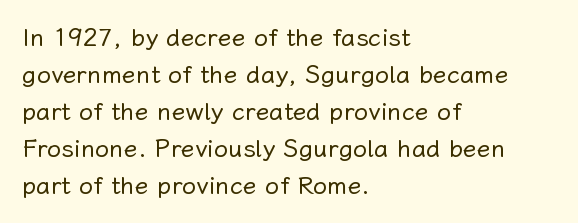
Q: Is the text bold? A: No.
Q: Is the text italic (slanted)? A: No, it is upright.
Q: Is the text underlined? A: No.
Q: How is the paragraph aligned? A: Left-aligned.
Q: Is the spacing between letters normal or unusually wide? A: Normal.
Q: Is the spacing between lines tight, normal or loose? A: Normal.
